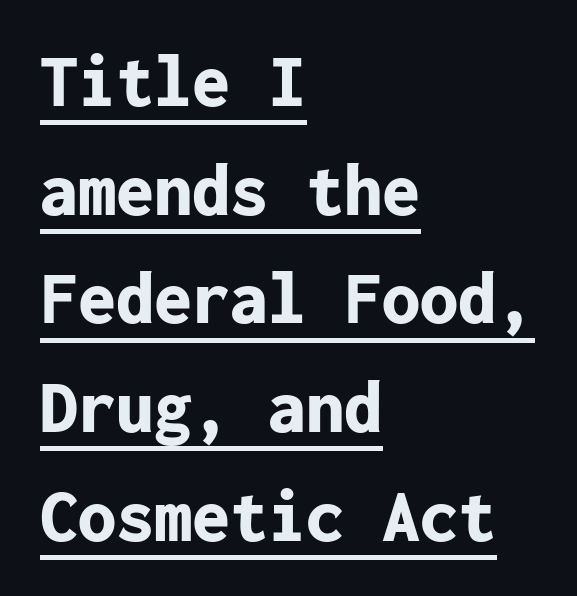
The image shows 76 px bold sans-serif type, upright, monospaced; set left-aligned, normal line spacing (1.43x), normal letter spacing, underlined; low stroke contrast and a medium x-height.
